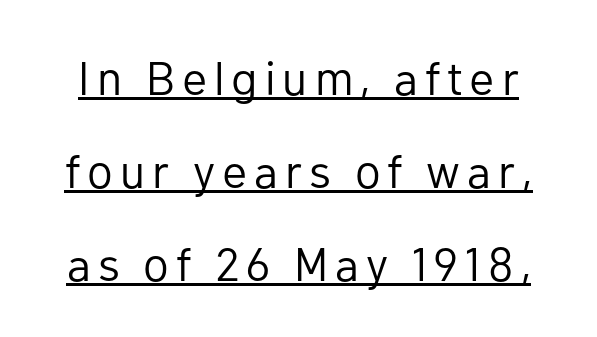
Q: Is the text bold? A: No.
Q: Is the text italic (slanted)? A: No, it is upright.
Q: Is the typeface a serif or a sans-serif typeface? A: Sans-serif.
Q: Is the text underlined? A: Yes.
Q: Is the spacing between lines tight, normal or loose? A: Loose.
Q: Width (condensed, normal, or wide)? A: Normal.
Q: Stroke contrast? A: Low.
Q: x-height? A: Medium.
Q: Monospaced? A: No.
